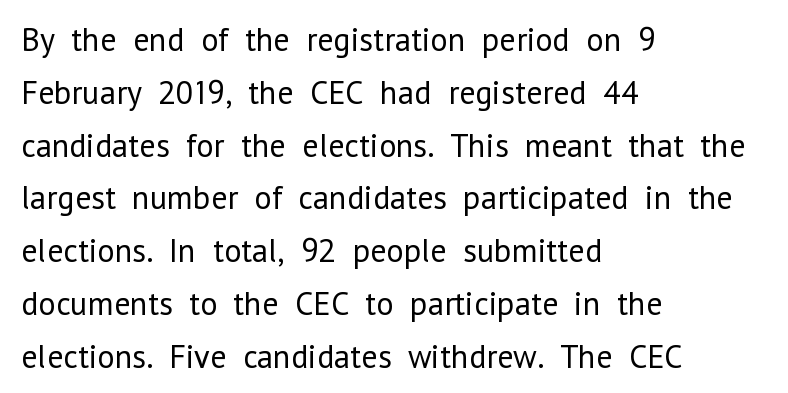
No word sits above an underline. This is sans-serif lettering, the kind often seen on screens and signage. A typesetter would mark this as roman, not italic. Observe the ordinary spacing: letters are neighbours, not strangers. Line beginnings align vertically; line endings do not.
